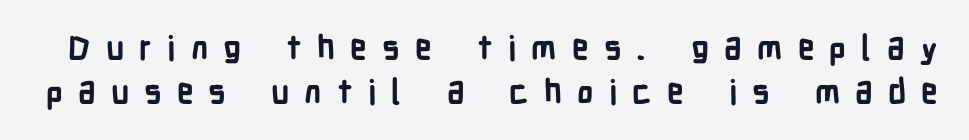
Q: Is the text bold? A: Yes.
Q: Is the text italic (slanted)? A: No, it is upright.
Q: Is the typeface a serif or a sans-serif typeface? A: Sans-serif.
Q: Is the text underlined? A: No.
Q: Is the spacing between letters normal or unusually wide? A: Unusually wide.
Q: Is the spacing between lines tight, normal or loose? A: Normal.
Q: Width (condensed, normal, or wide)? A: Condensed.
Q: Stroke contrast? A: Low.
Q: x-height? A: Medium.
Q: Monospaced? A: No.
